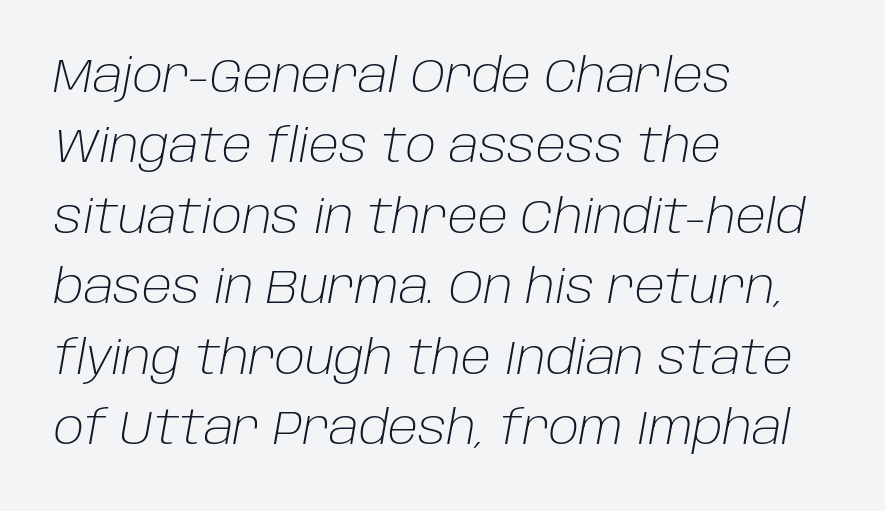
The image shows 47 px light type, italic (leaning right); set left-aligned, normal line spacing (1.5x), normal letter spacing, not underlined; low stroke contrast and a large x-height.
